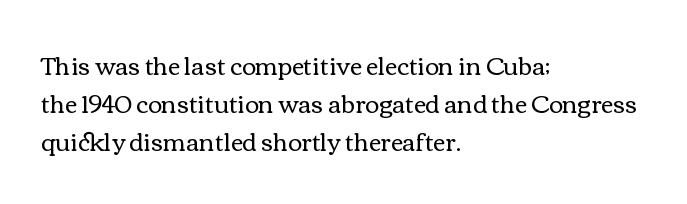
Q: Is the text bold? A: No.
Q: Is the text italic (slanted)? A: No, it is upright.
Q: Is the text underlined? A: No.
Q: How is the paragraph aligned? A: Left-aligned.
Q: Is the spacing between letters normal or unusually wide? A: Normal.
Q: Is the spacing between lines tight, normal or loose? A: Normal.
